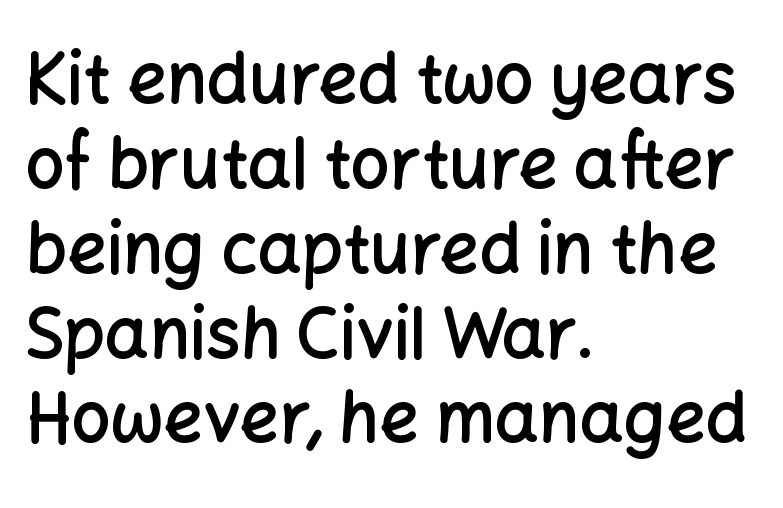
{"serif": "no", "italic": "no", "bold": "semi", "weight": "semibold", "width": "normal", "stroke_contrast": "low", "x_height": "medium", "monospaced": "no", "underline": "no", "align": "left", "line_spacing_ratio": 1.23, "letter_spacing": "normal", "letter_spacing_em": 0.0, "glyph_px": 69}
